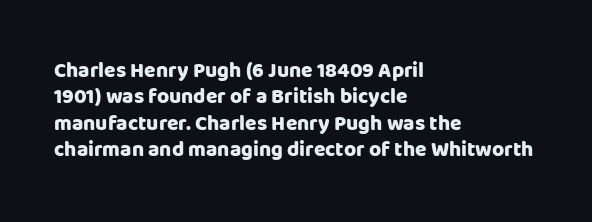
{"italic": "no", "bold": "yes", "underline": "no", "align": "left", "line_spacing": "normal", "line_spacing_ratio": 1.26, "letter_spacing": "normal", "letter_spacing_em": 0.0, "glyph_px": 21}
